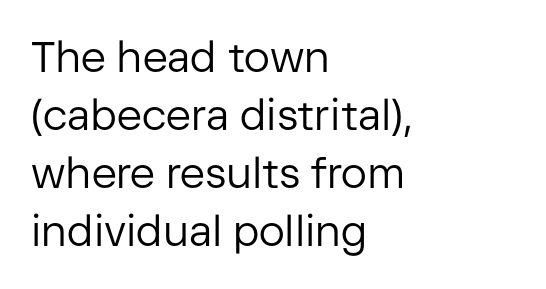
Spacing verdict: proportional, widths tailored to each character. I'd call this a sans setting — the letters go barefoot. Successive baselines arrive at the customary interval. Nobody drew a line under any word here. It's the straight-up-and-down kind of type.
